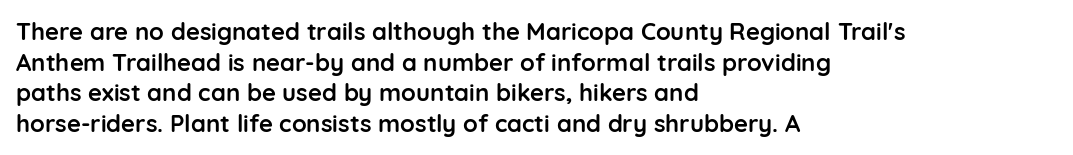
The image shows 24 px bold type, upright; set left-aligned, normal line spacing (1.28x), normal letter spacing, not underlined.
